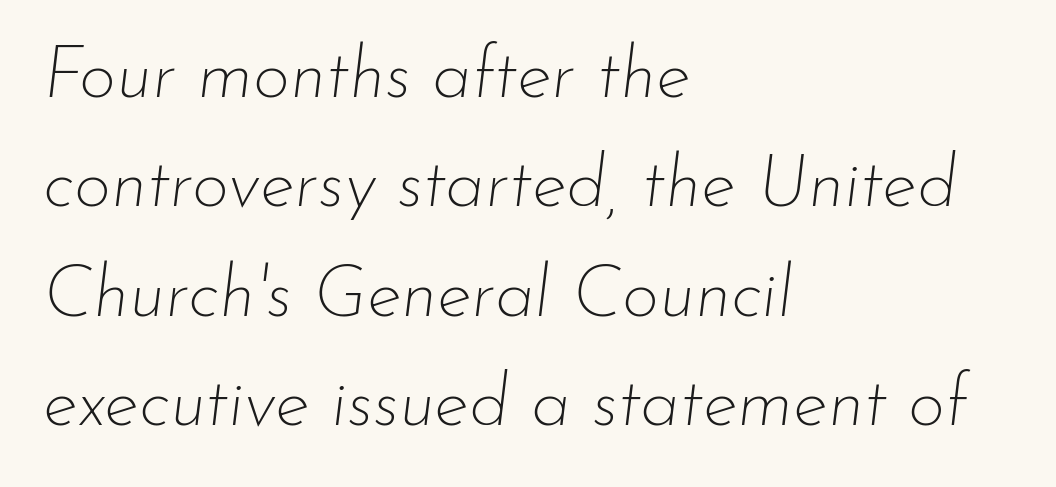
Q: Is the text bold? A: No.
Q: Is the text italic (slanted)? A: Yes, it leans right by about 7 degrees.
Q: Is the text underlined? A: No.
Q: How is the paragraph aligned? A: Left-aligned.
Q: Is the spacing between letters normal or unusually wide? A: Normal.
Q: Is the spacing between lines tight, normal or loose? A: Normal.
Q: Width (condensed, normal, or wide)? A: Normal.
Q: Stroke contrast? A: Low.
Q: x-height? A: Small.
Q: Monospaced? A: No.
